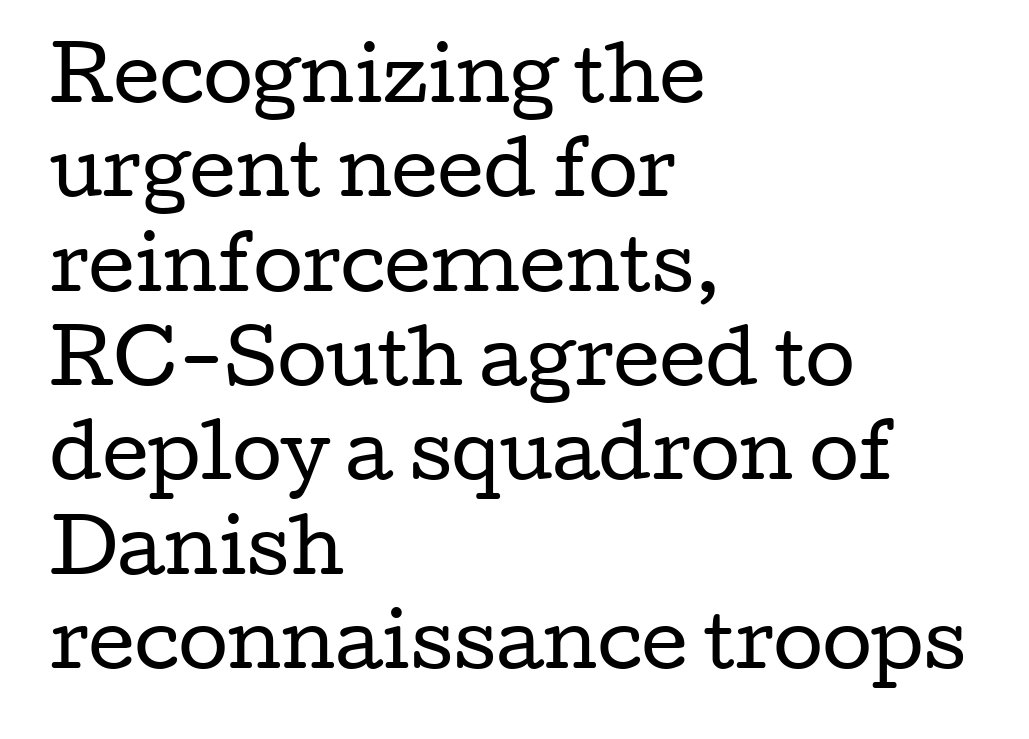
The image shows 72 px regular-weight, wide serif type, upright; set left-aligned, normal line spacing (1.31x), normal letter spacing, not underlined; low stroke contrast and a medium x-height.
